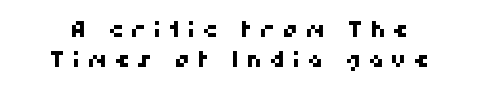
{"underline": "no", "line_spacing": "normal", "line_spacing_ratio": 1.38, "letter_spacing": "wide", "letter_spacing_em": 0.32, "glyph_px": 22}
